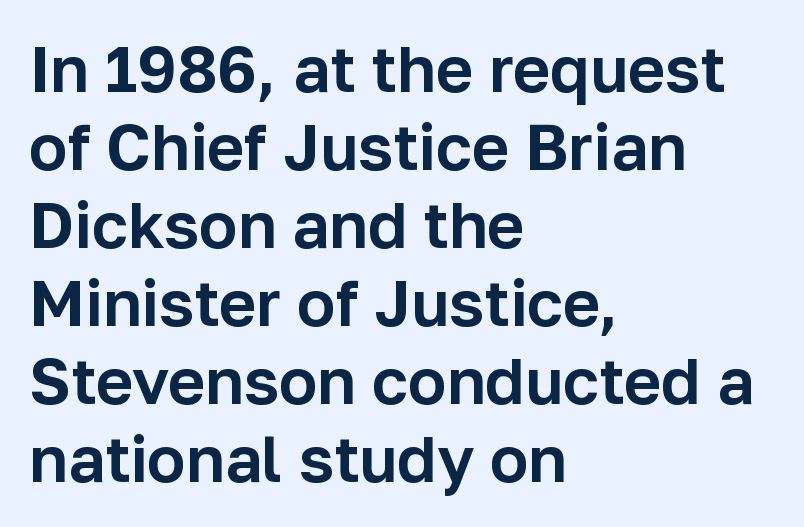
To sum up the face: it is a sans, with no serifs. Posture: straight, roman, zero tilt. Lines of text with bare space underneath. This sample has the flowing, uneven cadence of proportional lettering.
